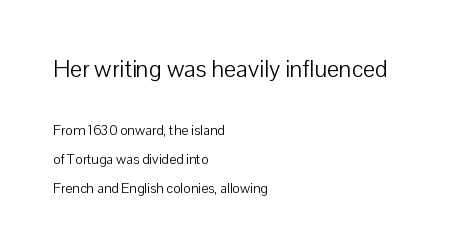
Is the letter spacing exaggerated? No — it looks like the ordinary default. Stroke mass is kept to a normal reading level or below. The axis of the letterforms is exactly vertical. Decoration check: the copy has no underline.
